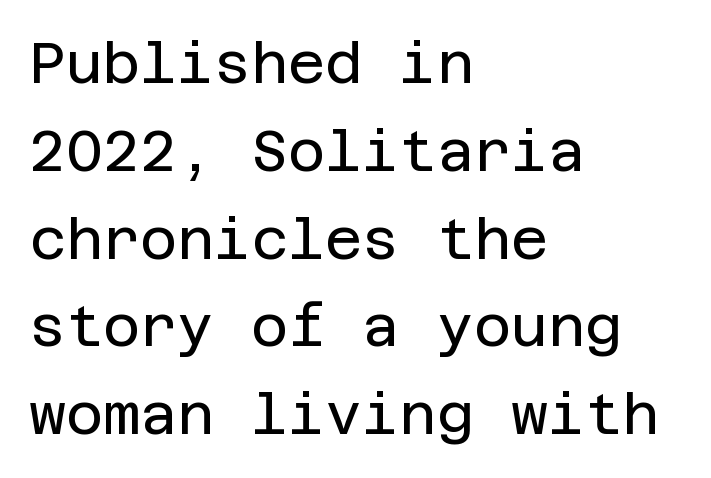
The image shows 57 px regular-weight sans-serif type, upright; set left-aligned, normal line spacing (1.54x), normal letter spacing, not underlined; low stroke contrast and a large x-height.
